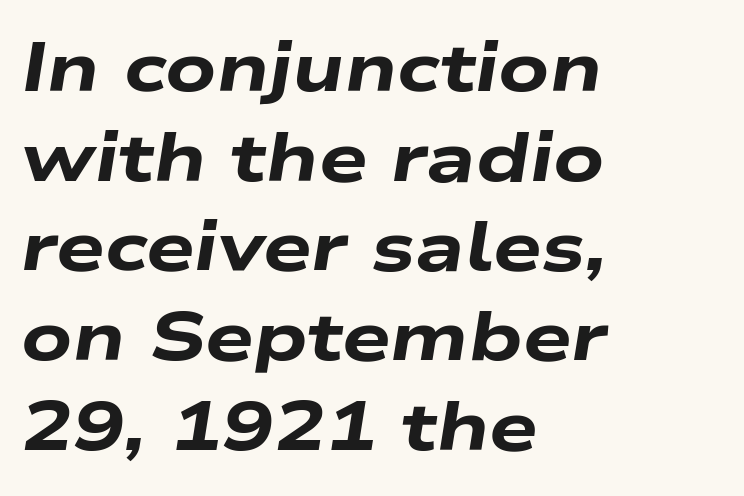
The rendering uses natural spacing where letterforms have individual widths. Type without underlining. The glyphs have the mass of a bold cut. When letters slant like this, we call the style italic. Horizontal alignment here is leftward, the default for most running prose. Compared with typical paragraphs, the rows here are spaced about the same.
